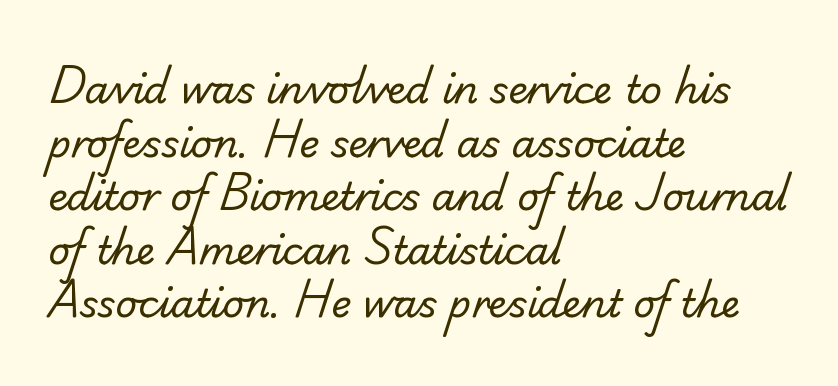
This sample uses a sans-serif face. Is there much room between lines? A standard amount, neither cramped nor airy. The specimen omits any rule beneath the text block's lines. The rendering anchors every line to the left-hand side. Note the varied advance widths — an 'i' is clearly narrower than an 'm'.
